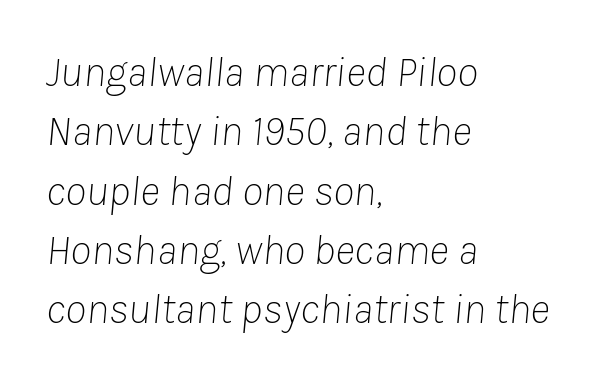
{"italic": "yes", "lean": "right", "slant_degrees": 8, "bold": "no", "weight": "thin", "width": "normal", "stroke_contrast": "low", "x_height": "medium", "monospaced": "no", "underline": "no", "align": "left", "line_spacing": "normal", "line_spacing_ratio": 1.38, "letter_spacing": "normal", "letter_spacing_em": 0.0, "glyph_px": 43}
